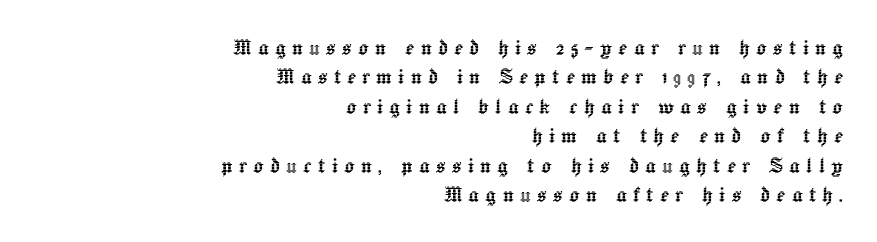
Q: Is the text italic (slanted)? A: No, it is upright.
Q: Is the text underlined? A: No.
Q: How is the paragraph aligned? A: Right-aligned.
Q: Is the spacing between letters normal or unusually wide? A: Unusually wide.
Q: Is the spacing between lines tight, normal or loose? A: Tight.
